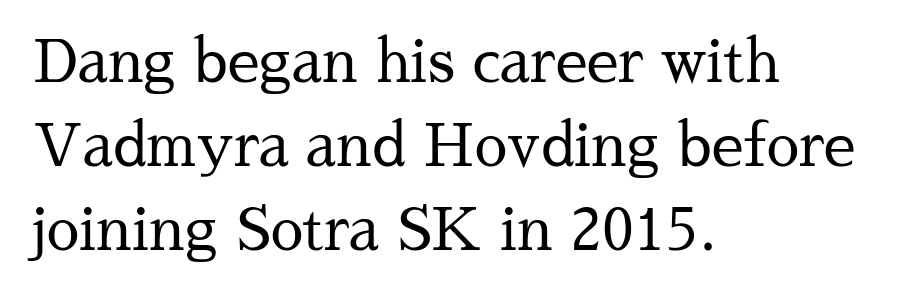
Yep, those are serifs on the letters. In terms of leading, this rendering sits right in the middle. The rag falls on the right side of this text block. The cut favours lightness, reaching ordinary text weight at its darkest. Is this a fixed-width face? No — the glyphs have proportional, varying widths.
